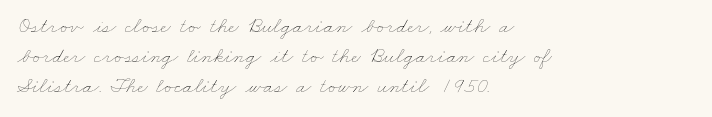
The image shows 22 px text type; set left-aligned, normal line spacing (1.36x), normal letter spacing, not underlined.
